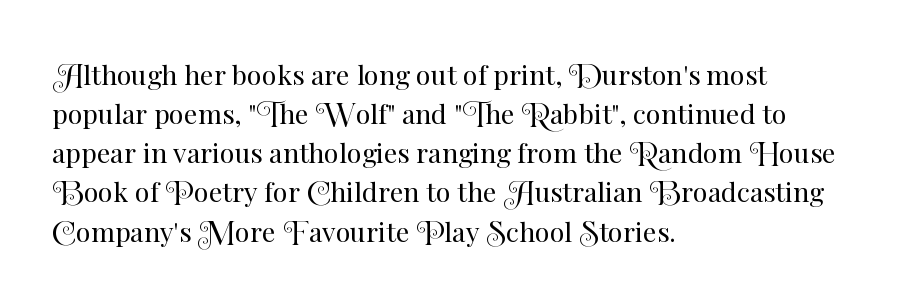
{"italic": "no", "bold": "no", "underline": "no", "align": "left", "line_spacing": "normal", "line_spacing_ratio": 1.45, "letter_spacing": "normal", "letter_spacing_em": 0.0, "glyph_px": 27}
